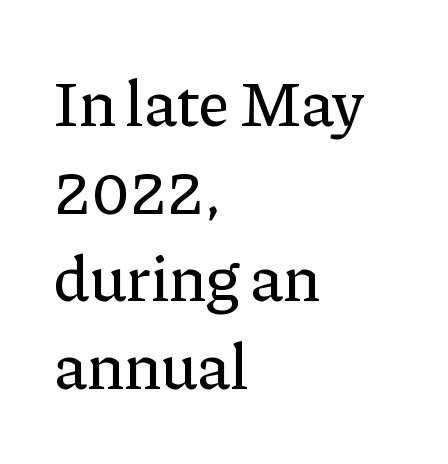
The image shows 64 px serif type, upright; set left-aligned, normal line spacing (1.37x), normal letter spacing, not underlined; low stroke contrast and a medium x-height.
